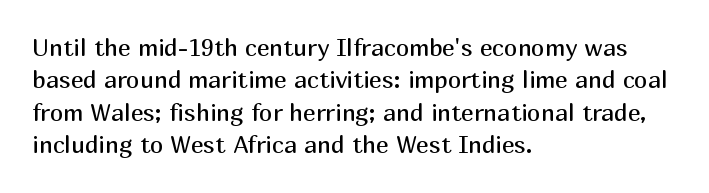
The image shows 24 px text type, upright; set left-aligned, normal line spacing (1.35x), normal letter spacing, not underlined.
